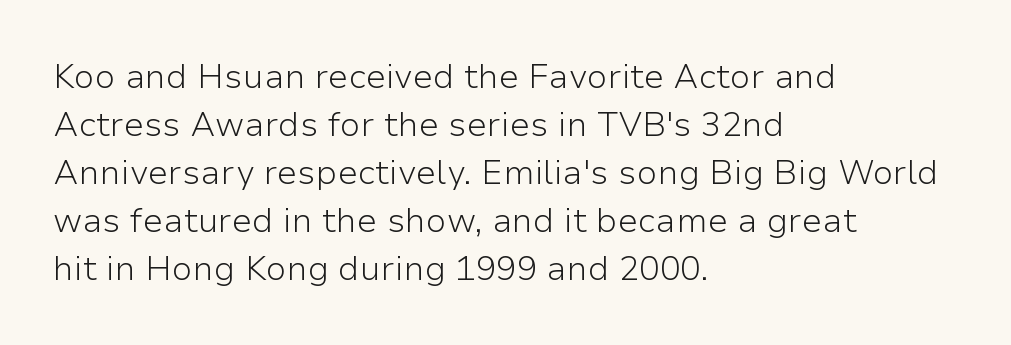
Q: Is the text bold? A: No.
Q: Is the text italic (slanted)? A: No, it is upright.
Q: Is the typeface a serif or a sans-serif typeface? A: Sans-serif.
Q: Is the text underlined? A: No.
Q: How is the paragraph aligned? A: Left-aligned.
Q: Is the spacing between letters normal or unusually wide? A: Normal.
Q: Is the spacing between lines tight, normal or loose? A: Normal.
Q: Width (condensed, normal, or wide)? A: Normal.
Q: Stroke contrast? A: Low.
Q: x-height? A: Medium.
Q: Monospaced? A: No.
